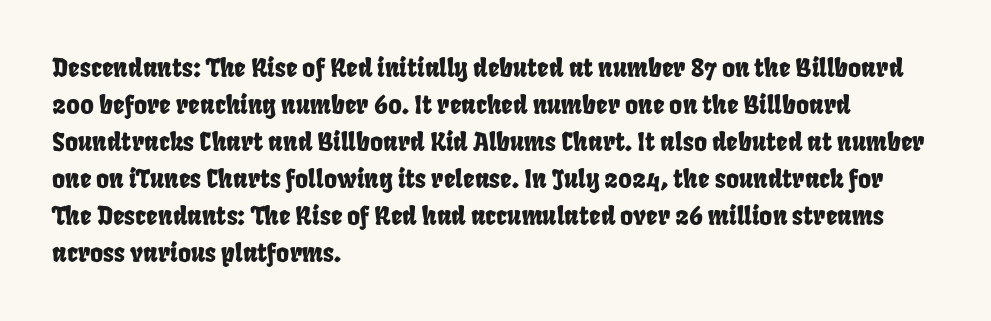
The image shows 25 px text type; set left-aligned, normal line spacing (1.48x), normal letter spacing, not underlined.
